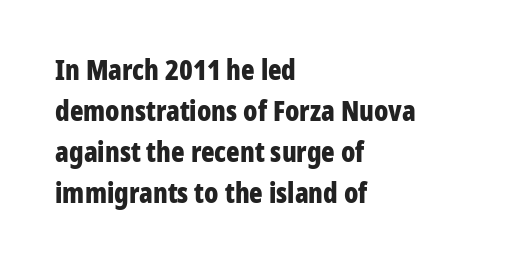
{"serif": "no", "italic": "no", "bold": "yes", "weight": "bold", "width": "condensed", "stroke_contrast": "low", "x_height": "medium", "monospaced": "no", "underline": "no", "align": "left", "line_spacing": "normal", "line_spacing_ratio": 1.47, "letter_spacing": "normal", "letter_spacing_em": 0.0, "glyph_px": 28}
